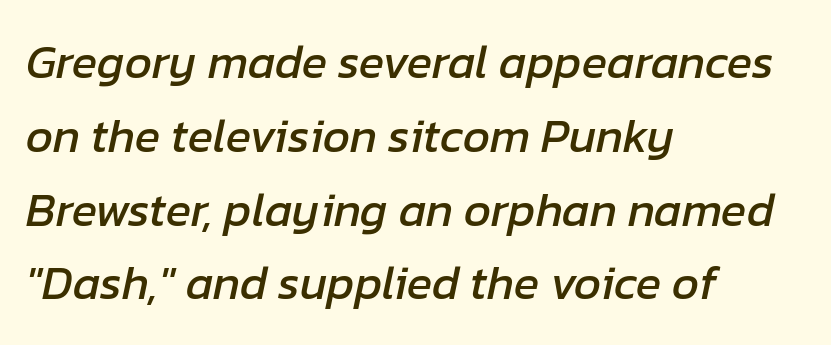
{"italic": "yes", "lean": "right", "slant_degrees": 12, "width": "normal", "stroke_contrast": "low", "x_height": "medium", "monospaced": "no", "underline": "no", "align": "left", "line_spacing": "normal", "line_spacing_ratio": 1.57, "letter_spacing": "normal", "letter_spacing_em": 0.0, "glyph_px": 47}
